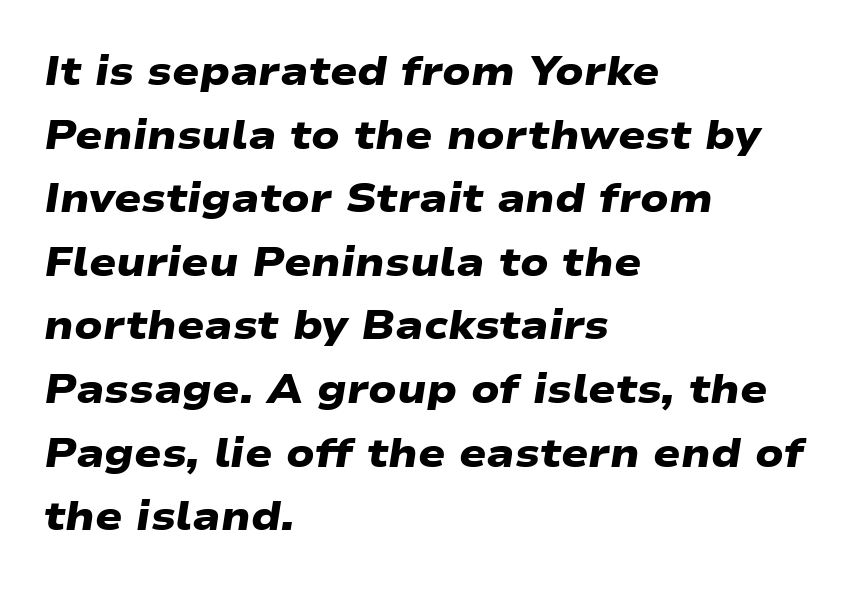
Q: Is the text bold? A: Yes.
Q: Is the typeface a serif or a sans-serif typeface? A: Sans-serif.
Q: Is the text underlined? A: No.
Q: How is the paragraph aligned? A: Left-aligned.
Q: Is the spacing between letters normal or unusually wide? A: Normal.
Q: Is the spacing between lines tight, normal or loose? A: Normal.
Q: Width (condensed, normal, or wide)? A: Wide.
Q: Stroke contrast? A: Low.
Q: x-height? A: Medium.
Q: Monospaced? A: No.
